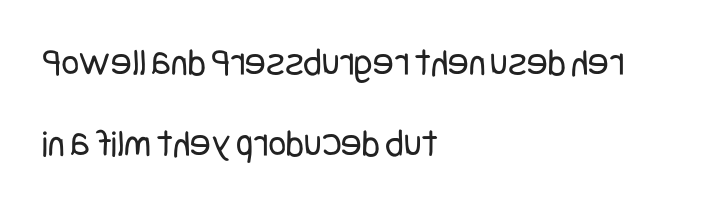
A classic flush-left, rag-right setting is used for this passage. Rule under the text: the space is simply empty. Vertically, the passage feels expansive, rows floating well apart. Tall strokes in this sample are plumb rather than angled. This rendering leaves character spacing at its baseline value.
